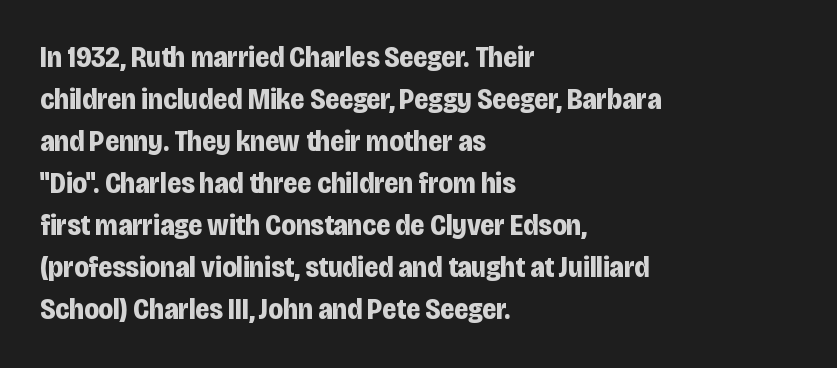
Q: Is the text bold? A: Yes.
Q: Is the text italic (slanted)? A: No, it is upright.
Q: Is the typeface a serif or a sans-serif typeface? A: Sans-serif.
Q: Is the text underlined? A: No.
Q: How is the paragraph aligned? A: Left-aligned.
Q: Is the spacing between letters normal or unusually wide? A: Normal.
Q: Is the spacing between lines tight, normal or loose? A: Normal.
Q: Width (condensed, normal, or wide)? A: Condensed.
Q: Stroke contrast? A: Low.
Q: x-height? A: Large.
Q: Monospaced? A: No.
